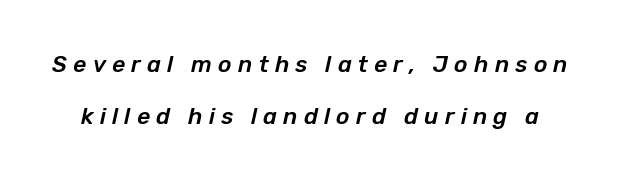
Q: Is the text italic (slanted)? A: Yes, it leans right by about 12 degrees.
Q: Is the text underlined? A: No.
Q: Is the spacing between letters normal or unusually wide? A: Unusually wide.
Q: Is the spacing between lines tight, normal or loose? A: Loose.
